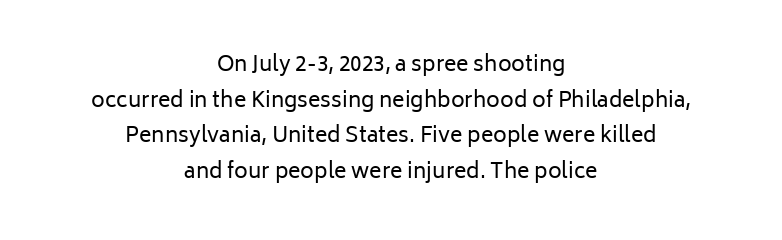
A typesetter would call this zero additional tracking. What's the leading like? Ordinary, nothing unusual. Rule under the text: the space is simply empty. This is roman type, the default non-slanted kind. No chunkiness to these letters — they're not bold. Visually the block forms a symmetrical silhouette, jagged on both flanks.
